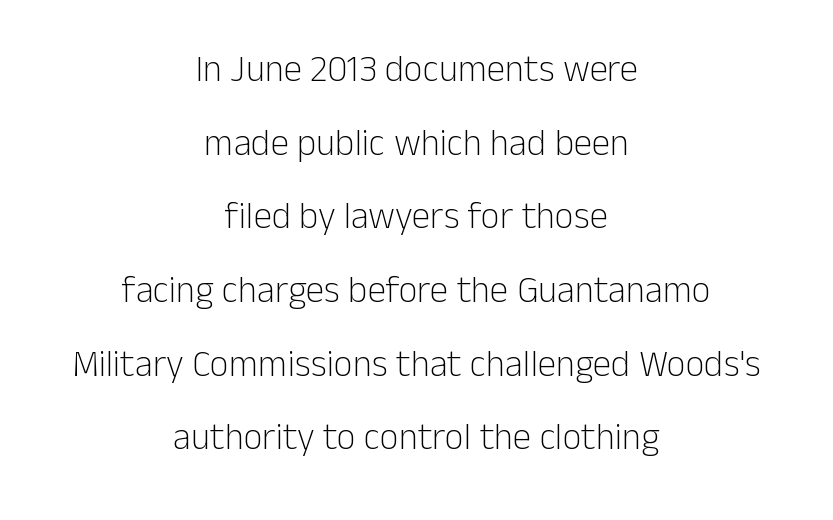
The image shows 37 px light sans-serif type, upright; set centered, loose line spacing (1.99x), normal letter spacing, not underlined; low stroke contrast and a medium x-height.
